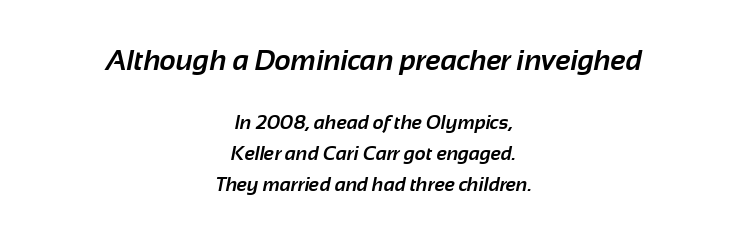
The image shows 28 px bold sans-serif type; set centered, normal line spacing (1.61x), normal letter spacing, not underlined; the first (top) block is 1.47x larger; low stroke contrast and a medium x-height.
